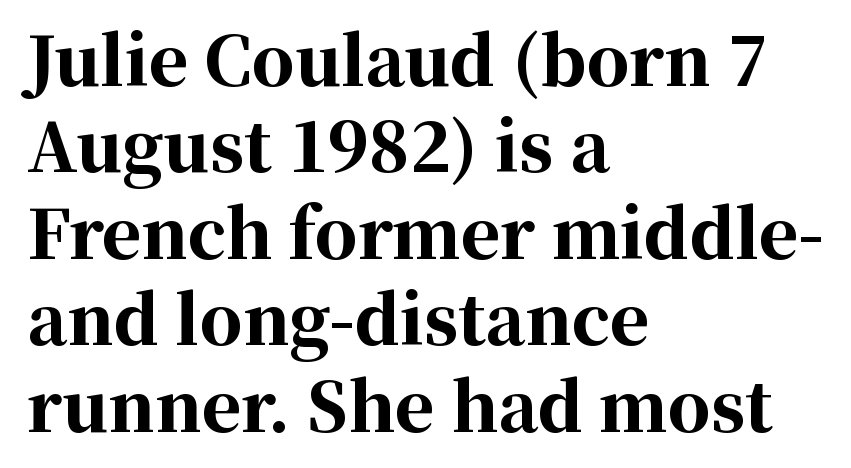
Students, this is bold: see how much ink each stroke carries. Serif or sans? Serif — the stroke terminals have little feet. The letters stand straight up with perfectly vertical stems. You could call the tracking neutral — neither tight nor loose.
